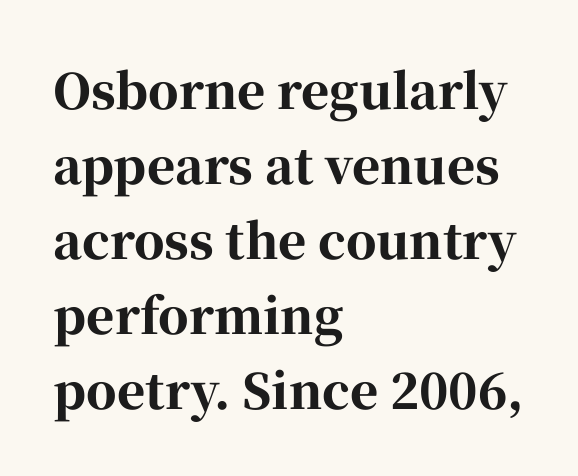
Weight: bold. The rows are spaced the way most documents space them. The compositor pushed each line to the left boundary. Characters follow at the spacing the type designer built in. No italicization has been applied; the sample stays upright.
